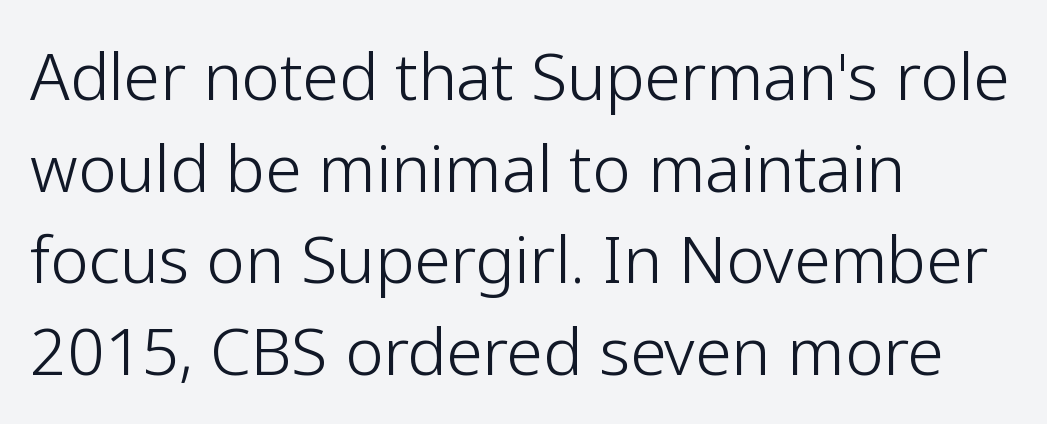
{"serif": "no", "italic": "no", "bold": "no", "weight": "light", "width": "normal", "stroke_contrast": "low", "x_height": "medium", "monospaced": "no", "underline": "no", "align": "left", "line_spacing": "normal", "line_spacing_ratio": 1.41, "letter_spacing": "normal", "letter_spacing_em": 0.0, "glyph_px": 65}
